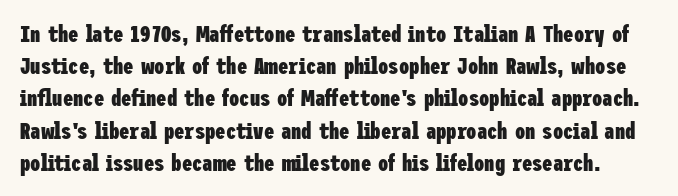
Any mark beneath the type? The region is blank. Italic? Not at all — the glyphs are vertical. The rendering uses a bold face; every stroke is thick and dark. The vertical gap from one line to the next is medium.
